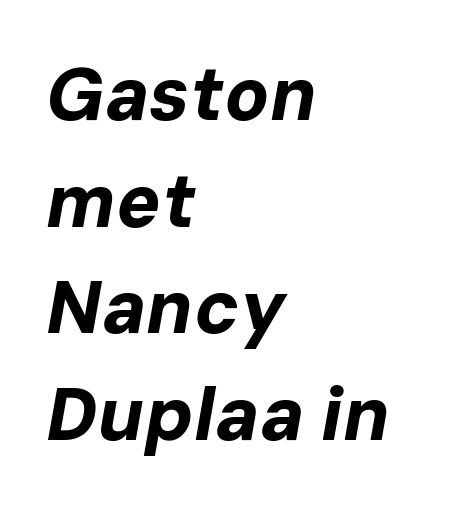
Caption: standard tracking, unaltered. Underline: absent. The rag falls on the right side of this text block. Plenty of ink on the page — the face is bold. Looks like regular typesetting: each glyph gets only the width it needs. Vertically, the passage feels balanced, rows spaced as you'd expect.
